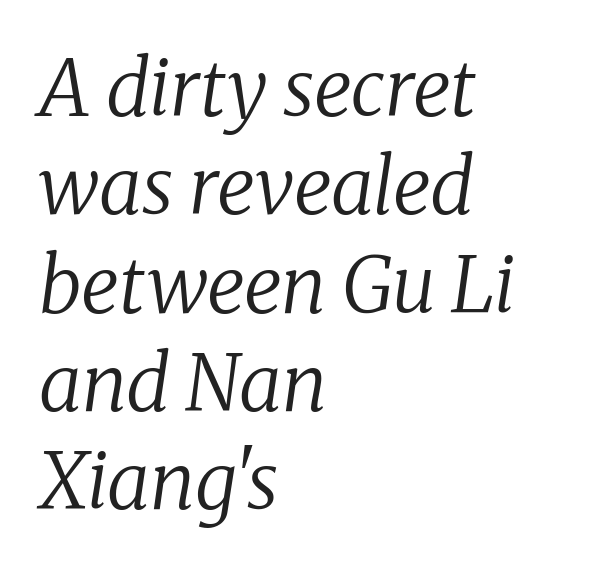
Beneath every word, the page is bare. What's the leading like? Ordinary, nothing unusual. Typographically, this falls in the serif category. Students, note that the glyphs here touch the page at normal intervals.
